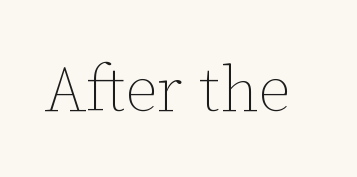
Q: Is the text bold? A: No.
Q: Is the text italic (slanted)? A: No, it is upright.
Q: Is the text underlined? A: No.
Q: Is the spacing between letters normal or unusually wide? A: Normal.
Q: Width (condensed, normal, or wide)? A: Normal.
Q: Stroke contrast? A: Low.
Q: x-height? A: Medium.
Q: Monospaced? A: No.
